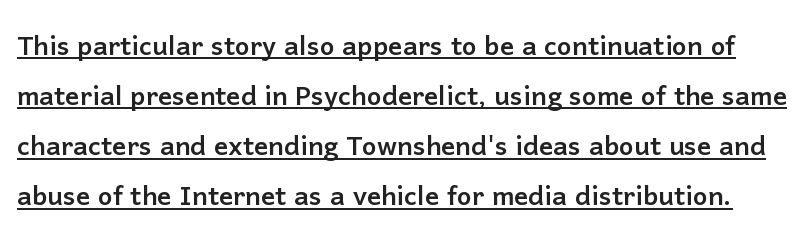
{"serif": "no", "italic": "no", "width": "normal", "stroke_contrast": "low", "x_height": "medium", "monospaced": "no", "underline": "yes", "line_spacing": "normal", "line_spacing_ratio": 1.43, "letter_spacing": "normal", "letter_spacing_em": 0.0, "glyph_px": 35}
